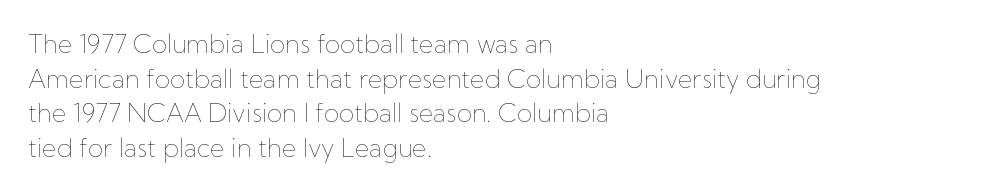
The letters stand straight up with perfectly vertical stems. The typesetter chose a ragged-right arrangement here. What's the leading like? Ordinary, nothing unusual. Nothing unusual about the tracking: characters are spaced as the font intends. Is the stroke heavy? The answer is a plain regular-or-lighter.
